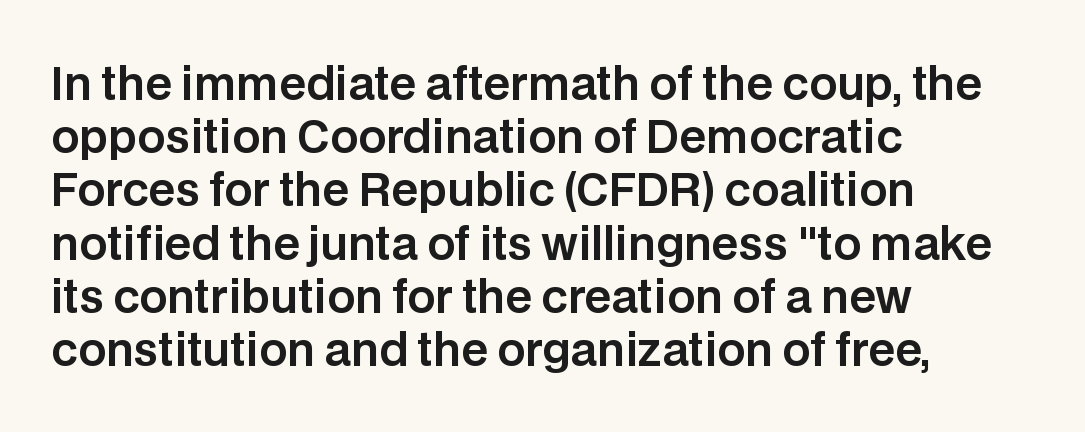
Q: Is the text italic (slanted)? A: No, it is upright.
Q: Is the typeface a serif or a sans-serif typeface? A: Sans-serif.
Q: Is the text underlined? A: No.
Q: How is the paragraph aligned? A: Left-aligned.
Q: Is the spacing between letters normal or unusually wide? A: Normal.
Q: Width (condensed, normal, or wide)? A: Normal.
Q: Stroke contrast? A: Low.
Q: x-height? A: Large.
Q: Monospaced? A: No.
